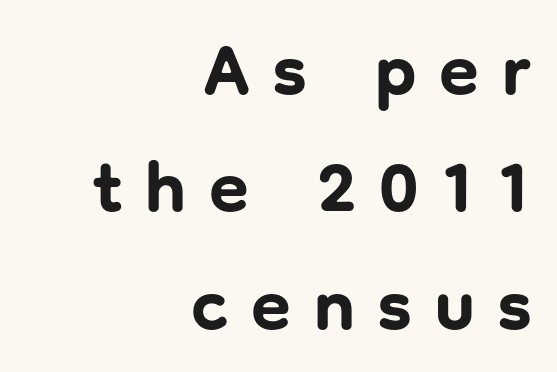
{"serif": "no", "italic": "no", "bold": "yes", "weight": "bold", "width": "normal", "stroke_contrast": "low", "x_height": "medium", "monospaced": "no", "underline": "no", "align": "right", "line_spacing": "normal", "line_spacing_ratio": 1.63, "letter_spacing": "wide", "letter_spacing_em": 0.31, "glyph_px": 72}
